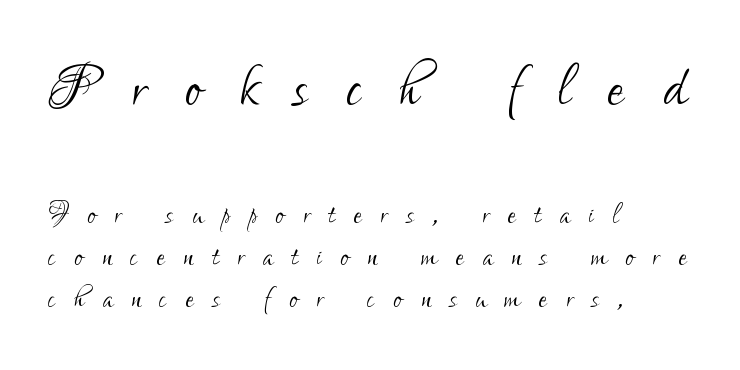
Q: Is the text bold? A: No.
Q: Is the text italic (slanted)? A: Yes.
Q: Is the typeface a serif or a sans-serif typeface? A: Sans-serif.
Q: Is the text underlined? A: No.
Q: How is the paragraph aligned? A: Left-aligned.
Q: Is the spacing between letters normal or unusually wide? A: Unusually wide.
Q: Is the spacing between lines tight, normal or loose? A: Tight.
Q: Which block of text is set in a larger size, the first (top) or the second (bottom)? A: The first (top) one.
Q: Width (condensed, normal, or wide)? A: Condensed.
Q: Stroke contrast? A: Low.
Q: x-height? A: Small.
Q: Monospaced? A: No.
